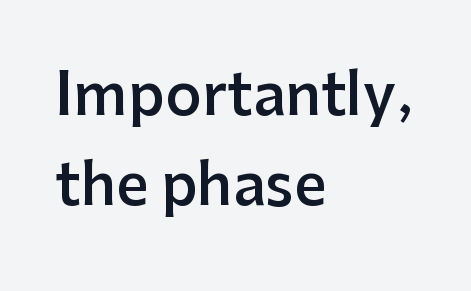
{"serif": "no", "italic": "no", "bold": "semi", "weight": "semibold", "width": "normal", "stroke_contrast": "low", "x_height": "medium", "monospaced": "no", "underline": "no", "align": "left", "line_spacing": "normal", "line_spacing_ratio": 1.58, "letter_spacing": "normal", "letter_spacing_em": 0.0, "glyph_px": 57}
